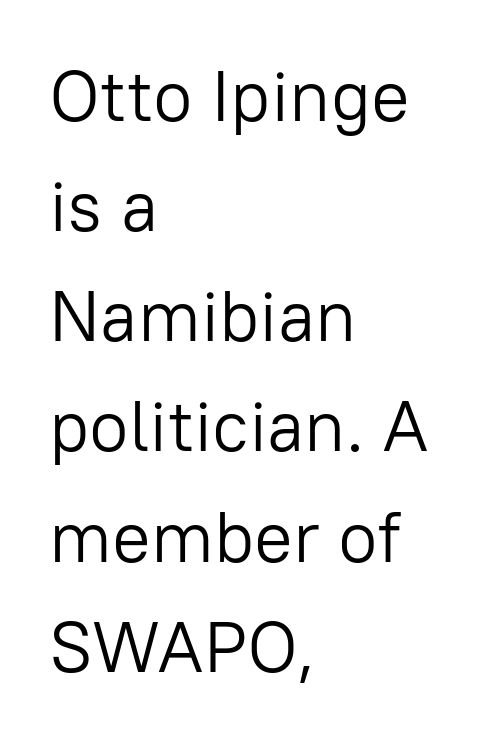
{"serif": "no", "italic": "no", "bold": "no", "weight": "light", "width": "normal", "stroke_contrast": "low", "x_height": "medium", "monospaced": "no", "underline": "no", "align": "left", "line_spacing": "normal", "line_spacing_ratio": 1.53, "letter_spacing": "normal", "letter_spacing_em": 0.0, "glyph_px": 72}
